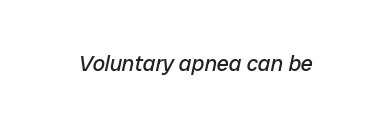
Q: Is the text bold? A: No.
Q: Is the text italic (slanted)? A: Yes, it leans right by about 12 degrees.
Q: Is the text underlined? A: No.
Q: Is the spacing between letters normal or unusually wide? A: Normal.
